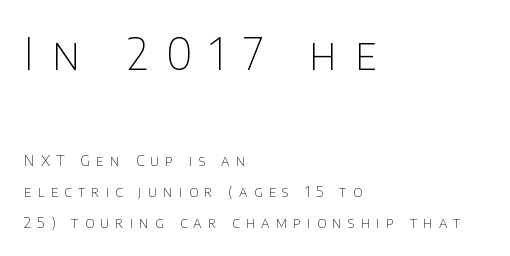
{"serif": "no", "italic": "no", "bold": "no", "weight": "thin", "width": "normal", "stroke_contrast": "low", "x_height": "large", "monospaced": "no", "underline": "no", "align": "left", "line_spacing": "loose", "line_spacing_ratio": 2.06, "letter_spacing": "wide", "letter_spacing_em": 0.41, "larger_block": "first", "size_ratio": 2.93, "glyph_px": 44}
